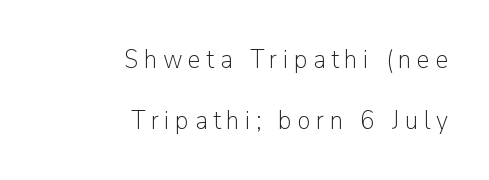
The image shows 26 px text type, upright; set right-aligned, loose line spacing (2.34x), unusually wide letter spacing (+0.22 em), not underlined.
